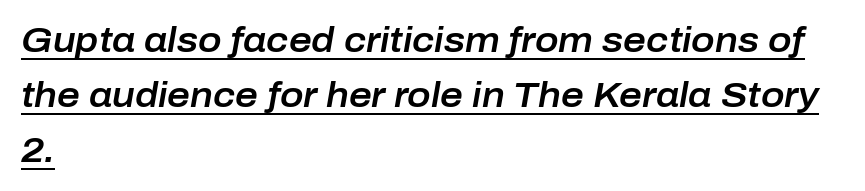
The image shows 35 px text type, italic (leaning right); set left-aligned, normal line spacing (1.57x), normal letter spacing, underlined; low stroke contrast and a medium x-height.
